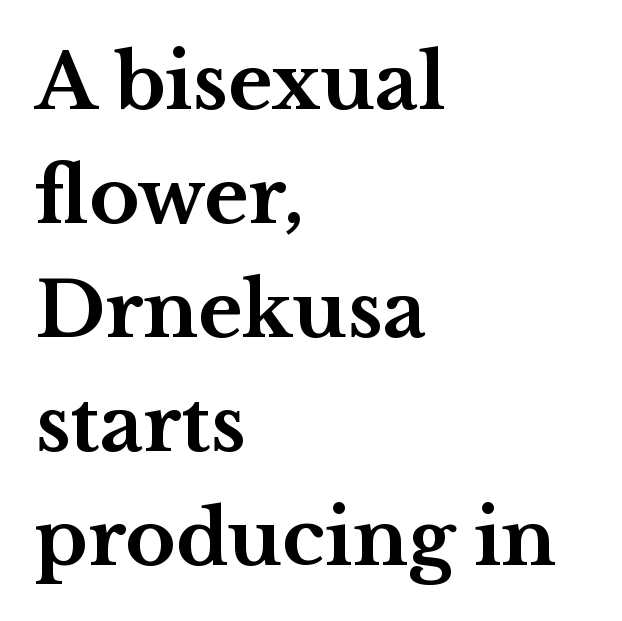
{"serif": "yes", "italic": "no", "bold": "yes", "weight": "bold", "width": "wide", "stroke_contrast": "medium", "x_height": "medium", "monospaced": "no", "underline": "no", "align": "left", "line_spacing": "normal", "line_spacing_ratio": 1.5, "letter_spacing": "normal", "letter_spacing_em": 0.0, "glyph_px": 76}
